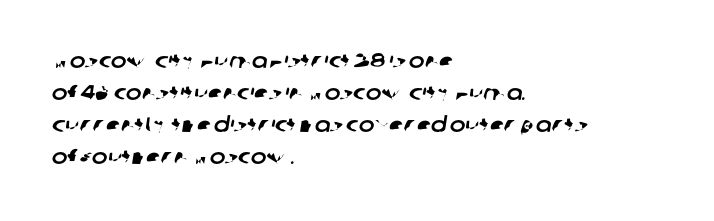
The image shows 21 px text type; set left-aligned, normal line spacing (1.53x), normal letter spacing, not underlined.
